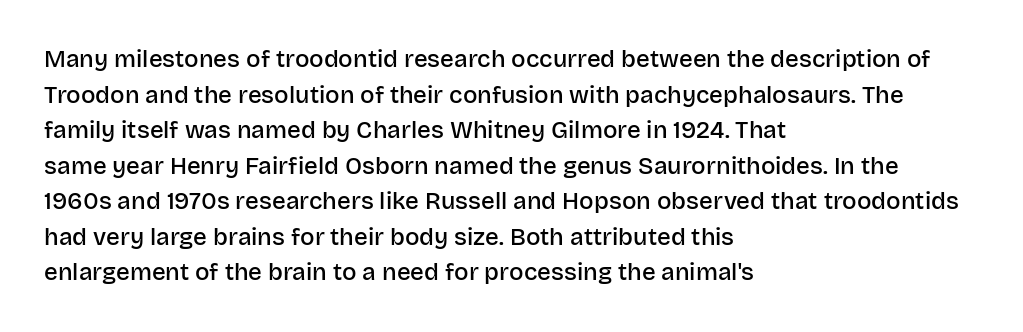
Q: Is the text bold? A: Semi-bold.
Q: Is the text italic (slanted)? A: No, it is upright.
Q: Is the text underlined? A: No.
Q: How is the paragraph aligned? A: Left-aligned.
Q: Is the spacing between letters normal or unusually wide? A: Normal.
Q: Is the spacing between lines tight, normal or loose? A: Normal.
